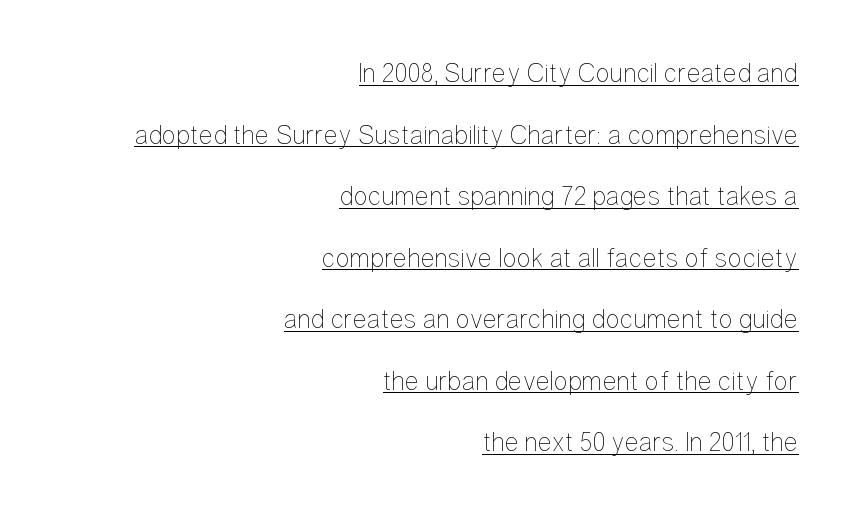
Q: Is the text bold? A: No.
Q: Is the text italic (slanted)? A: No, it is upright.
Q: Is the text underlined? A: Yes.
Q: How is the paragraph aligned? A: Right-aligned.
Q: Is the spacing between letters normal or unusually wide? A: Normal.
Q: Is the spacing between lines tight, normal or loose? A: Loose.
